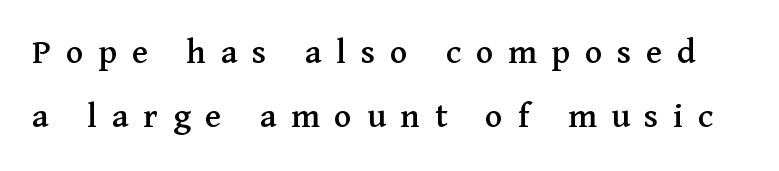
The image shows 37 px serif type, upright; set line spacing 1.72x, unusually wide letter spacing (+0.4 em), not underlined; medium stroke contrast and a medium x-height.
